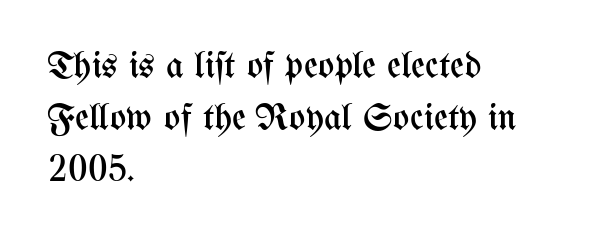
The image shows 38 px regular-weight, condensed type, upright; set left-aligned, normal line spacing (1.36x), normal letter spacing, not underlined; medium stroke contrast and a medium x-height.
